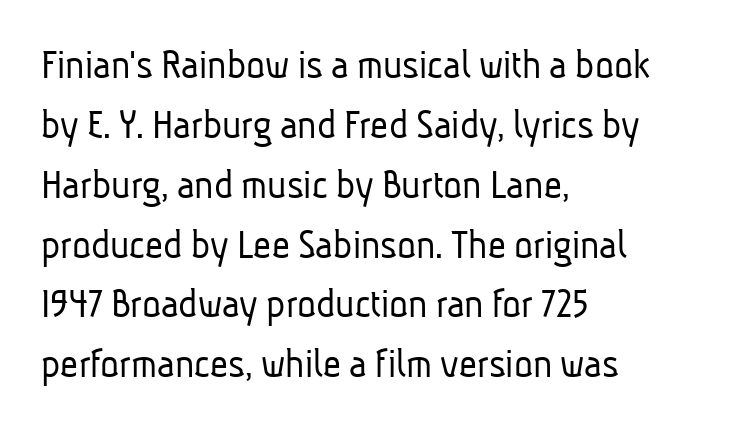
The image shows 44 px light, condensed sans-serif type; set left-aligned, normal line spacing (1.36x), normal letter spacing, not underlined; low stroke contrast and a medium x-height.
